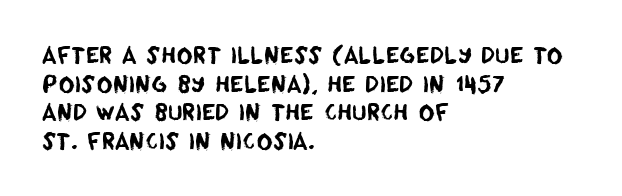
The image shows 22 px text type; set left-aligned, normal line spacing (1.3x), normal letter spacing, not underlined.
